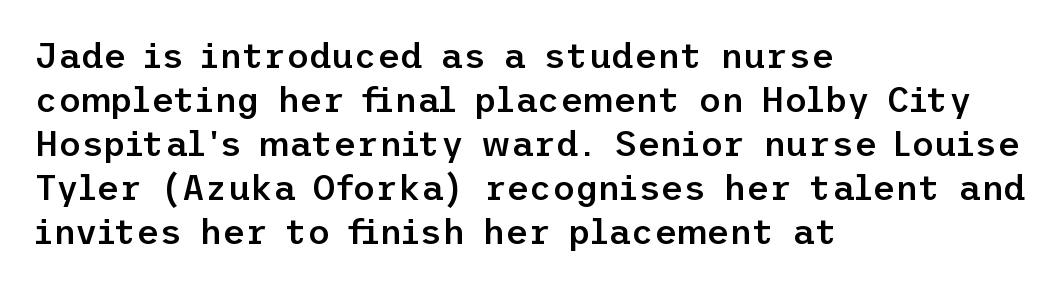
{"serif": "no", "italic": "no", "bold": "semi", "weight": "semibold", "width": "normal", "stroke_contrast": "low", "x_height": "medium", "underline": "no", "align": "left", "line_spacing": "normal", "line_spacing_ratio": 1.26, "letter_spacing": "normal", "letter_spacing_em": 0.0, "glyph_px": 35}
